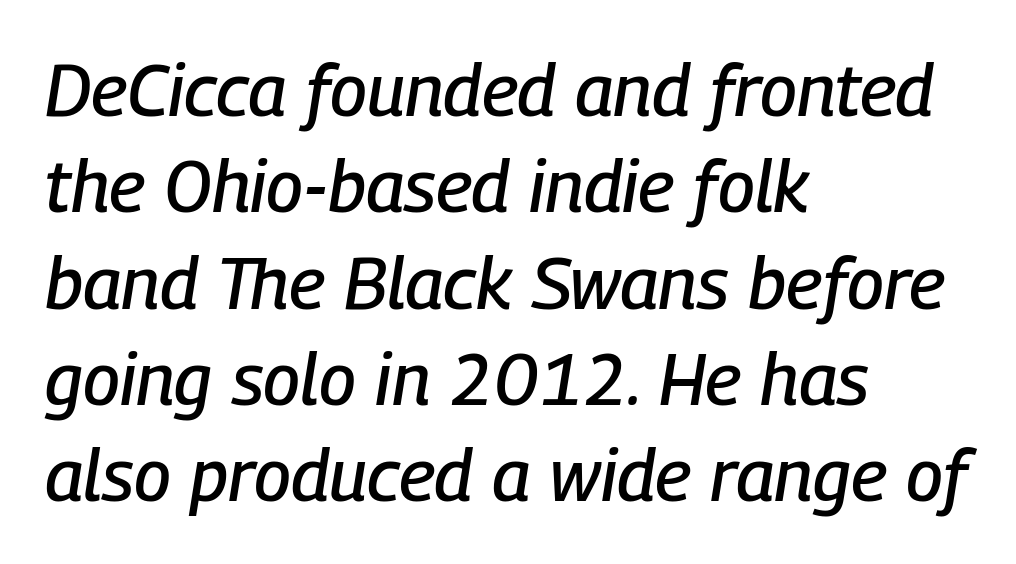
{"italic": "yes", "lean": "right", "slant_degrees": 9, "width": "condensed", "stroke_contrast": "low", "x_height": "medium", "monospaced": "no", "underline": "no", "align": "left", "line_spacing": "normal", "line_spacing_ratio": 1.32, "letter_spacing": "normal", "letter_spacing_em": 0.0, "glyph_px": 73}
